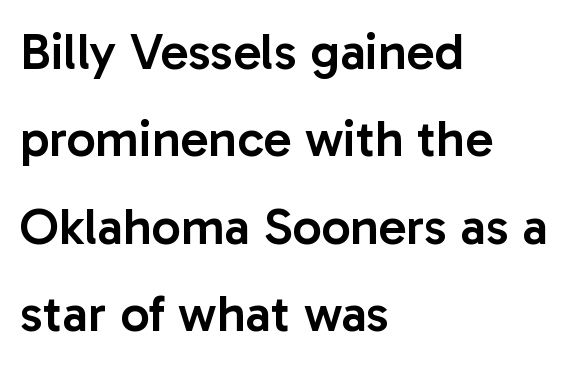
The image shows 52 px semibold sans-serif type, upright; set left-aligned, normal line spacing (1.68x), normal letter spacing, not underlined; low stroke contrast and a medium x-height.
